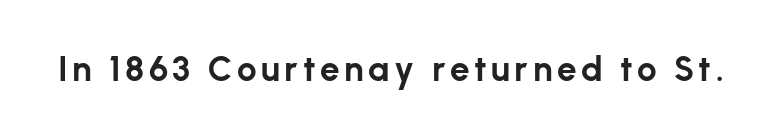
Unlike a traditional serif, this face leaves its strokes unadorned. This sample uses an upright cut, with every glyph sitting square on the baseline. A bare baseline throughout the passage. Do the characters align in a grid? No, the font is proportional. Bold? Absolutely — the strokes are thick and heavy.
